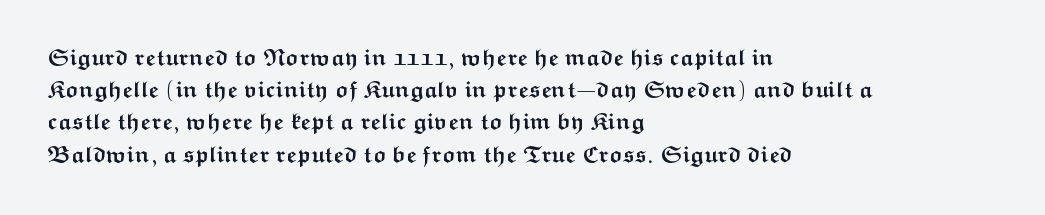
Q: Is the text bold? A: Yes.
Q: Is the text italic (slanted)? A: No, it is upright.
Q: Is the text underlined? A: No.
Q: How is the paragraph aligned? A: Left-aligned.
Q: Is the spacing between letters normal or unusually wide? A: Normal.
Q: Is the spacing between lines tight, normal or loose? A: Normal.
